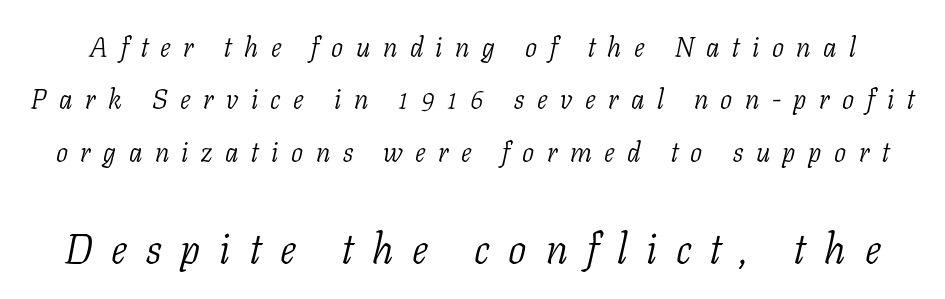
The image shows 41 px light serif type, italic (leaning right); set loose line spacing (1.94x), unusually wide letter spacing (+0.46 em), not underlined; the second (bottom) block is 1.52x larger; low stroke contrast and a medium x-height.
